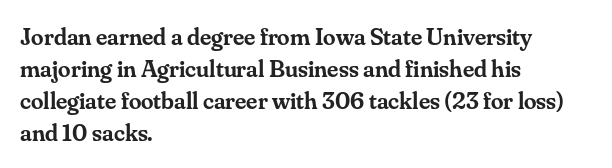
The image shows 25 px text type, upright; set left-aligned, normal line spacing (1.28x), normal letter spacing, not underlined.
